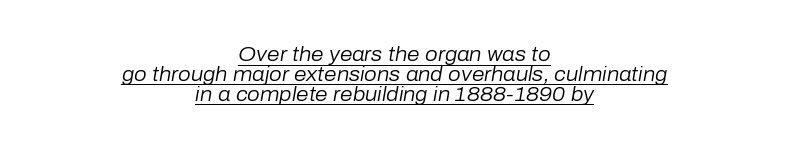
The image shows 20 px text type, italic (leaning right); set centered, tight line spacing (0.99x), normal letter spacing, underlined.
